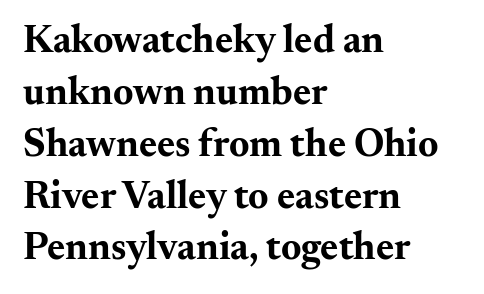
{"serif": "yes", "italic": "no", "bold": "yes", "weight": "bold", "width": "wide", "stroke_contrast": "medium", "x_height": "small", "monospaced": "no", "underline": "no", "align": "left", "line_spacing": "normal", "line_spacing_ratio": 1.33, "letter_spacing": "normal", "letter_spacing_em": 0.0, "glyph_px": 39}
